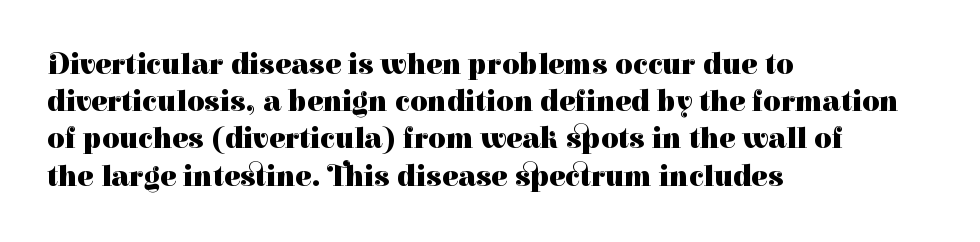
Q: Is the text bold? A: Yes.
Q: Is the text italic (slanted)? A: No, it is upright.
Q: Is the typeface a serif or a sans-serif typeface? A: Serif.
Q: Is the text underlined? A: No.
Q: How is the paragraph aligned? A: Left-aligned.
Q: Is the spacing between letters normal or unusually wide? A: Normal.
Q: Width (condensed, normal, or wide)? A: Normal.
Q: Stroke contrast? A: High.
Q: x-height? A: Medium.
Q: Monospaced? A: No.
